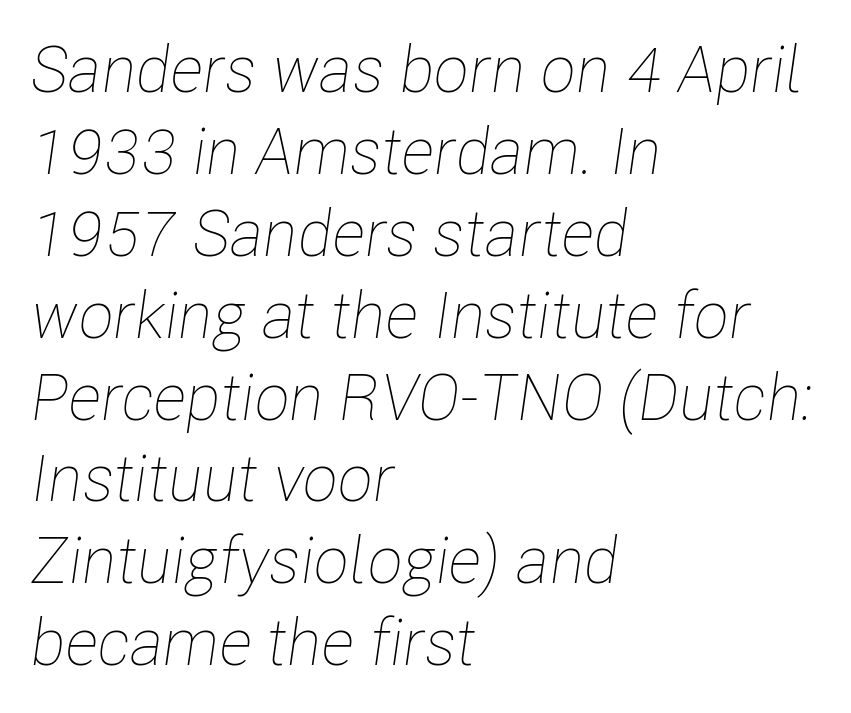
{"italic": "yes", "lean": "right", "slant_degrees": 8, "bold": "no", "weight": "thin", "width": "condensed", "stroke_contrast": "low", "x_height": "medium", "monospaced": "no", "underline": "no", "align": "left", "line_spacing": "normal", "line_spacing_ratio": 1.26, "letter_spacing": "normal", "letter_spacing_em": 0.0, "glyph_px": 65}
